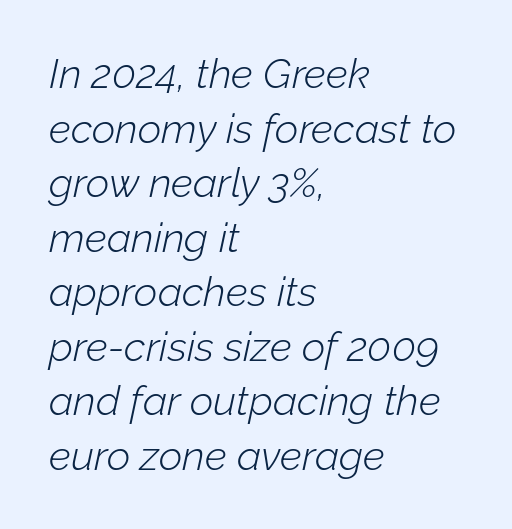
Q: Is the text bold? A: No.
Q: Is the text italic (slanted)? A: Yes, it leans right by about 12 degrees.
Q: Is the text underlined? A: No.
Q: How is the paragraph aligned? A: Left-aligned.
Q: Is the spacing between letters normal or unusually wide? A: Normal.
Q: Is the spacing between lines tight, normal or loose? A: Normal.
Q: Width (condensed, normal, or wide)? A: Normal.
Q: Stroke contrast? A: Low.
Q: x-height? A: Medium.
Q: Monospaced? A: No.
